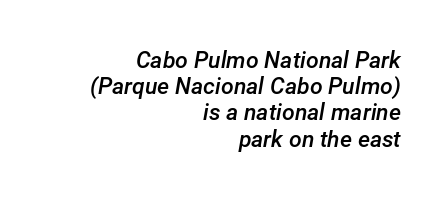
Line ends are locked; line starts wander. The characters look somewhat weighty, a semibold short of true bold. The glyphs look as if they've been sheared to an angle. Spacing between characters is what you'd get straight out of the box.
